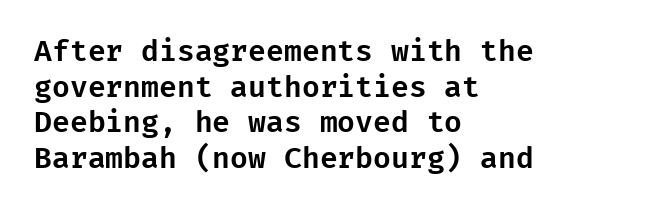
The image shows 29 px sans-serif type, upright; set left-aligned, line spacing 1.23x, normal letter spacing, not underlined; low stroke contrast and a medium x-height.
